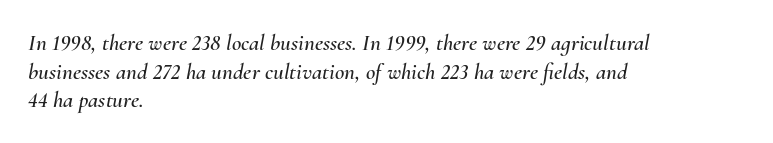
{"italic": "yes", "lean": "right", "slant_degrees": 10, "underline": "no", "align": "left", "line_spacing": "normal", "line_spacing_ratio": 1.25, "letter_spacing": "normal", "letter_spacing_em": 0.0, "glyph_px": 23}
